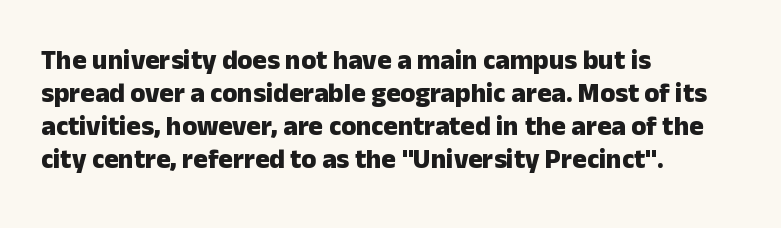
The image shows 27 px bold type, upright; set left-aligned, line spacing 1.22x, normal letter spacing, not underlined.
